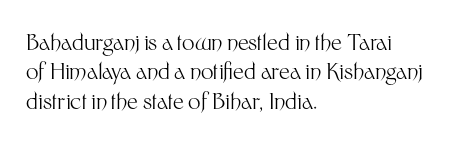
{"italic": "no", "bold": "no", "underline": "no", "align": "left", "line_spacing": "normal", "line_spacing_ratio": 1.33, "letter_spacing": "normal", "letter_spacing_em": 0.0, "glyph_px": 22}
